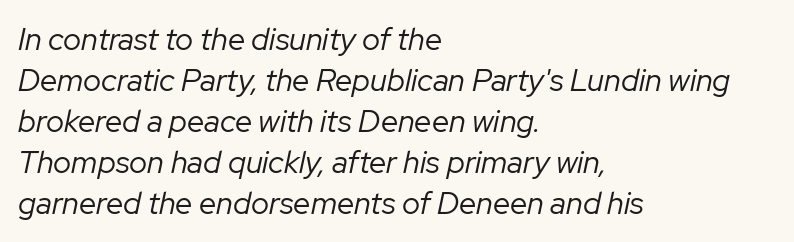
Q: Is the text bold? A: No.
Q: Is the text italic (slanted)? A: Yes, it leans right by about 12 degrees.
Q: Is the text underlined? A: No.
Q: How is the paragraph aligned? A: Left-aligned.
Q: Is the spacing between letters normal or unusually wide? A: Normal.
Q: Is the spacing between lines tight, normal or loose? A: Normal.
Q: Width (condensed, normal, or wide)? A: Normal.
Q: Stroke contrast? A: Low.
Q: x-height? A: Medium.
Q: Monospaced? A: No.
